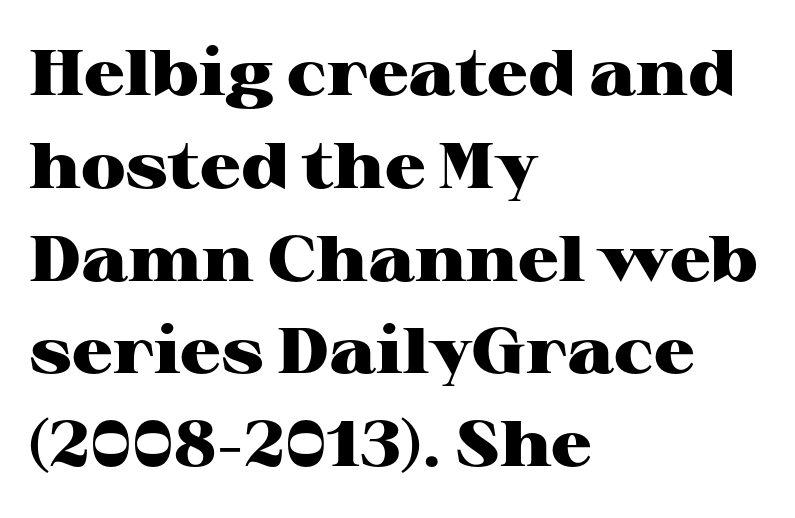
{"serif": "yes", "italic": "no", "bold": "yes", "weight": "heavy", "width": "wide", "stroke_contrast": "high", "x_height": "medium", "monospaced": "no", "underline": "no", "align": "left", "line_spacing": "normal", "line_spacing_ratio": 1.45, "letter_spacing": "normal", "letter_spacing_em": 0.0, "glyph_px": 64}
